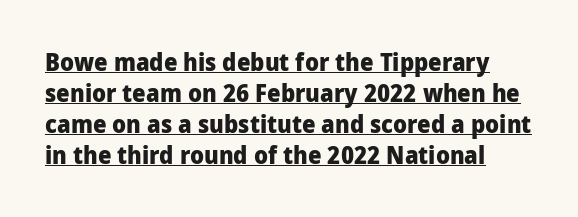
{"italic": "no", "bold": "yes", "underline": "yes", "line_spacing": "normal", "line_spacing_ratio": 1.29, "letter_spacing": "normal", "letter_spacing_em": 0.0, "glyph_px": 24}
